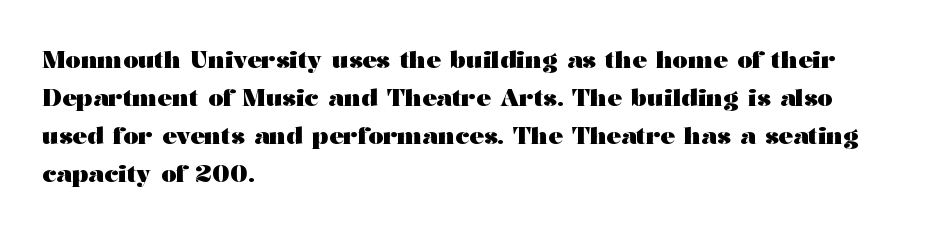
{"italic": "no", "bold": "yes", "underline": "no", "align": "left", "line_spacing": "normal", "line_spacing_ratio": 1.59, "letter_spacing": "normal", "letter_spacing_em": 0.0, "glyph_px": 24}
